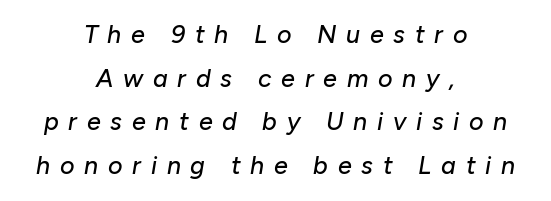
Check the space under the baseline: it is left empty. These lines have a slow, spaced-out rhythm from letter to letter. Rendered with sloped, italic letterforms. The rendering positions every line midway between the sides.
